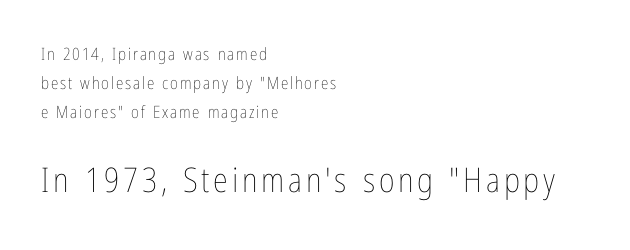
Q: Is the text bold? A: No.
Q: Is the text italic (slanted)? A: No, it is upright.
Q: Is the text underlined? A: No.
Q: How is the paragraph aligned? A: Left-aligned.
Q: Which block of text is set in a larger size, the first (top) or the second (bottom)? A: The second (bottom) one.
Q: Width (condensed, normal, or wide)? A: Condensed.
Q: Stroke contrast? A: Low.
Q: x-height? A: Medium.
Q: Monospaced? A: No.
